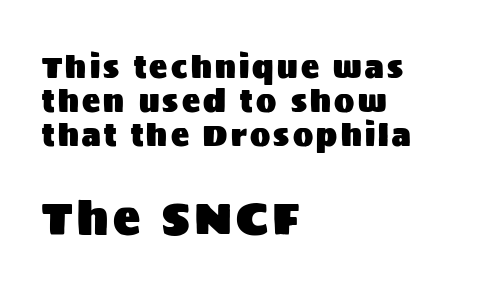
The image shows 45 px sans-serif type, upright; set left-aligned, tight line spacing (1.14x), not underlined; the second (bottom) block is 1.5x larger; medium stroke contrast and a large x-height.
